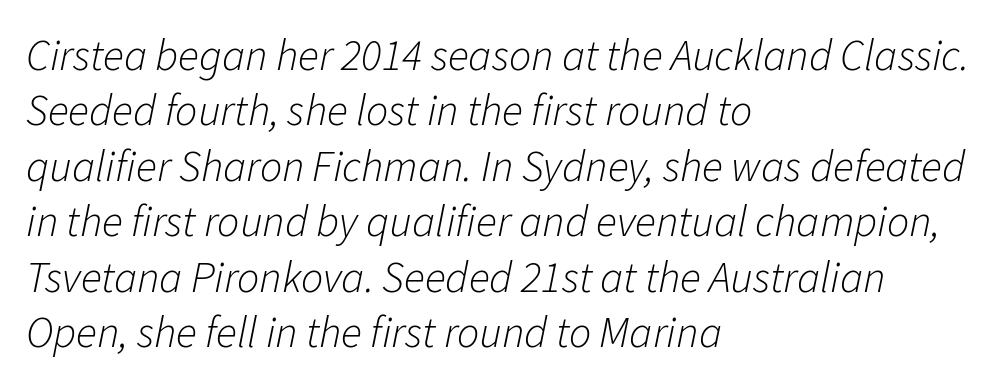
Q: Is the text bold? A: No.
Q: Is the text italic (slanted)? A: Yes, it leans right by about 11 degrees.
Q: Is the text underlined? A: No.
Q: How is the paragraph aligned? A: Left-aligned.
Q: Is the spacing between letters normal or unusually wide? A: Normal.
Q: Is the spacing between lines tight, normal or loose? A: Normal.
Q: Width (condensed, normal, or wide)? A: Normal.
Q: Stroke contrast? A: Low.
Q: x-height? A: Medium.
Q: Monospaced? A: No.
